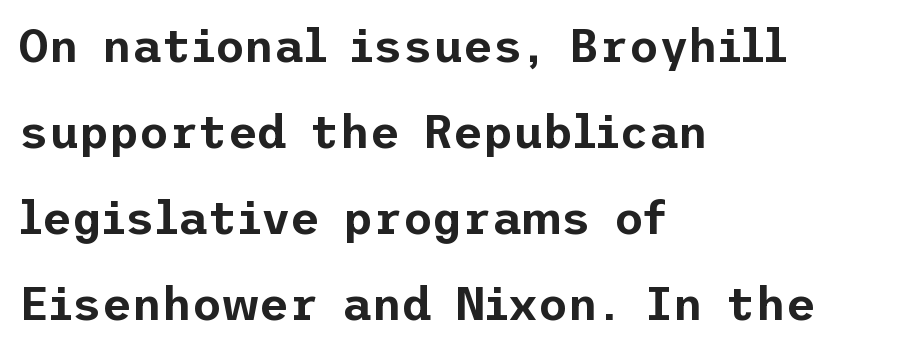
{"serif": "no", "italic": "no", "width": "normal", "stroke_contrast": "low", "x_height": "medium", "underline": "no", "align": "left", "line_spacing_ratio": 1.87, "letter_spacing": "normal", "letter_spacing_em": 0.0, "glyph_px": 46}
